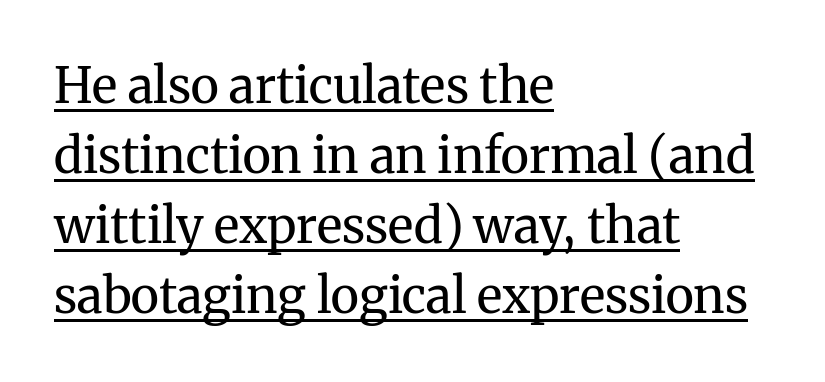
Q: Is the text bold? A: No.
Q: Is the text italic (slanted)? A: No, it is upright.
Q: Is the typeface a serif or a sans-serif typeface? A: Serif.
Q: Is the text underlined? A: Yes.
Q: How is the paragraph aligned? A: Left-aligned.
Q: Is the spacing between letters normal or unusually wide? A: Normal.
Q: Is the spacing between lines tight, normal or loose? A: Normal.
Q: Width (condensed, normal, or wide)? A: Normal.
Q: Stroke contrast? A: Medium.
Q: x-height? A: Medium.
Q: Monospaced? A: No.
